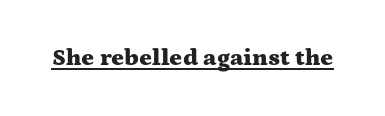
The image shows 24 px bold type, upright; set normal letter spacing, underlined.
